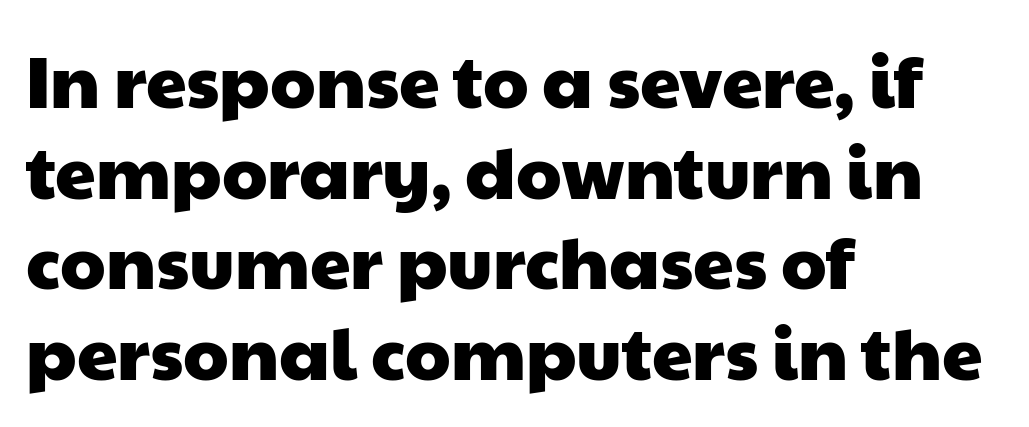
The image shows 73 px wide sans-serif type; set left-aligned, line spacing 1.24x, normal letter spacing, not underlined; low stroke contrast and a medium x-height.
